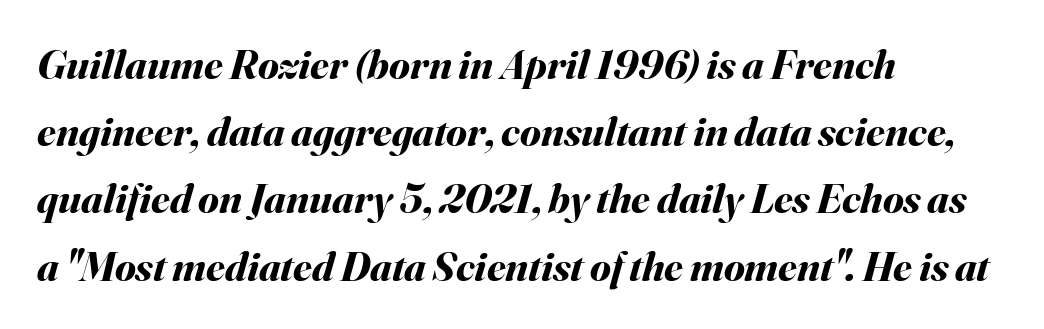
The letters advance in unequal steps, a hallmark of proportional type. The paragraph has a hard left edge and a soft right edge. Weight: bold. Rows of type keep a routine distance in the vertical direction. The baseline area is clear.
